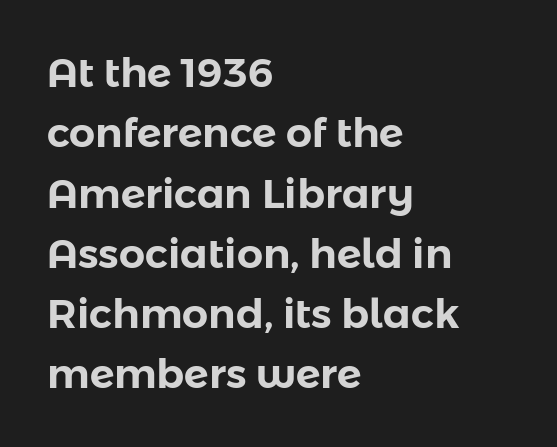
{"serif": "no", "italic": "no", "width": "normal", "stroke_contrast": "low", "x_height": "medium", "monospaced": "no", "underline": "no", "align": "left", "line_spacing": "normal", "line_spacing_ratio": 1.47, "letter_spacing": "normal", "letter_spacing_em": 0.0, "glyph_px": 41}
